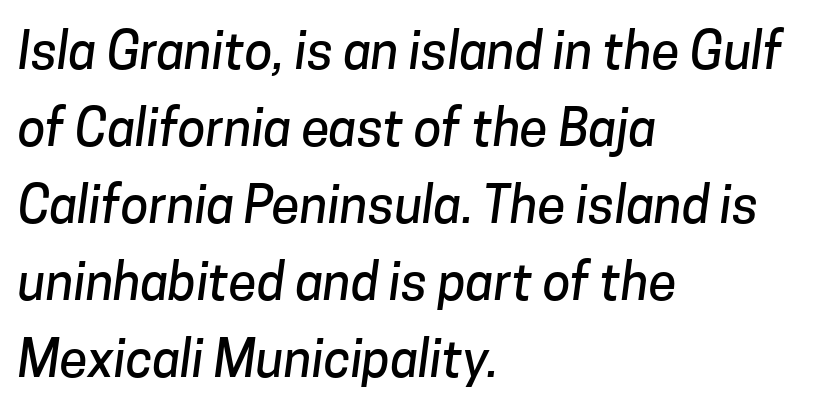
A typesetter would call this leading conventional body-copy spacing. Is this a fixed-width face? No — the glyphs have proportional, varying widths. Casual observation: everything's shoved over to the left. The passage shown is typeset with a sans-serif family. Decoration check: the copy has no underline.
